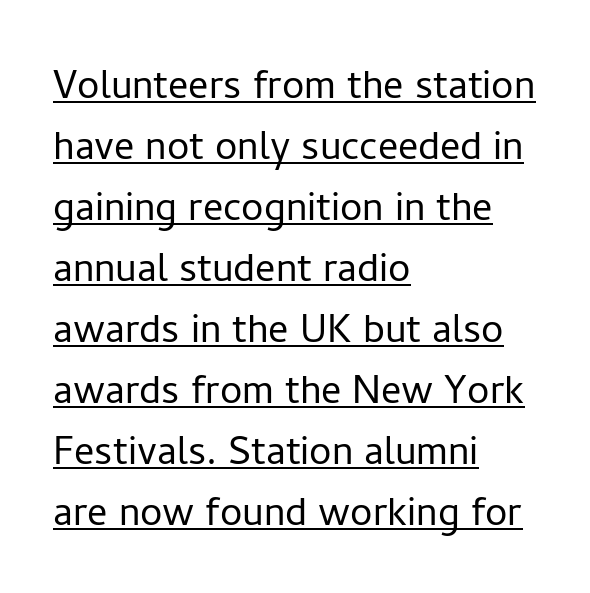
The letters advance in unequal steps, a hallmark of proportional type. These lines are composed in type without serifs. Caption: multi-line text, flush left, ragged right. Is the letter spacing exaggerated? No — it looks like the ordinary default. Weight: regular or lighter.
